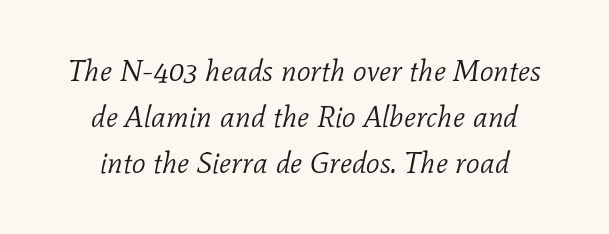
{"serif": "yes", "italic": "yes", "lean": "right", "slant_degrees": 11, "bold": "no", "weight": "light", "width": "normal", "stroke_contrast": "low", "x_height": "medium", "monospaced": "no", "underline": "no", "align": "center", "line_spacing": "normal", "line_spacing_ratio": 1.54, "letter_spacing": "normal", "letter_spacing_em": 0.0, "glyph_px": 30}
